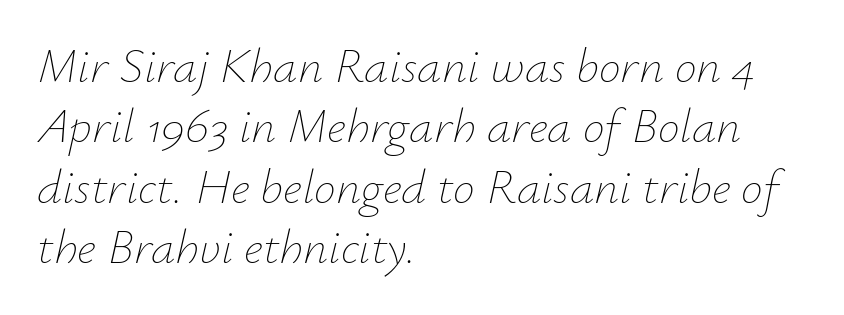
{"italic": "yes", "lean": "right", "slant_degrees": 12, "bold": "no", "weight": "thin", "width": "normal", "stroke_contrast": "low", "x_height": "small", "monospaced": "no", "underline": "no", "align": "left", "line_spacing_ratio": 1.23, "letter_spacing": "normal", "letter_spacing_em": 0.0, "glyph_px": 49}
